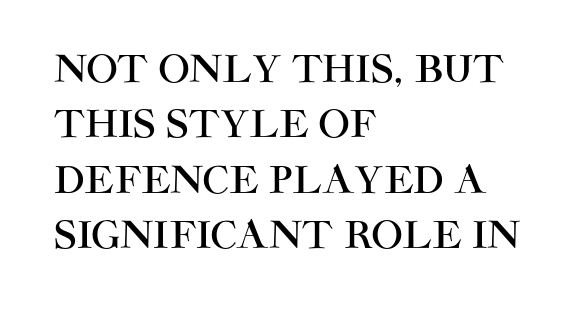
Do the characters align in a grid? No, the font is proportional. Is the block centered? No — it sits flush against the left margin. The specimen reads as upright at a glance. The font family rendered here belongs to the sans-serif group. Underline: absent. Normally led — the rows are evenly, conventionally spaced.
